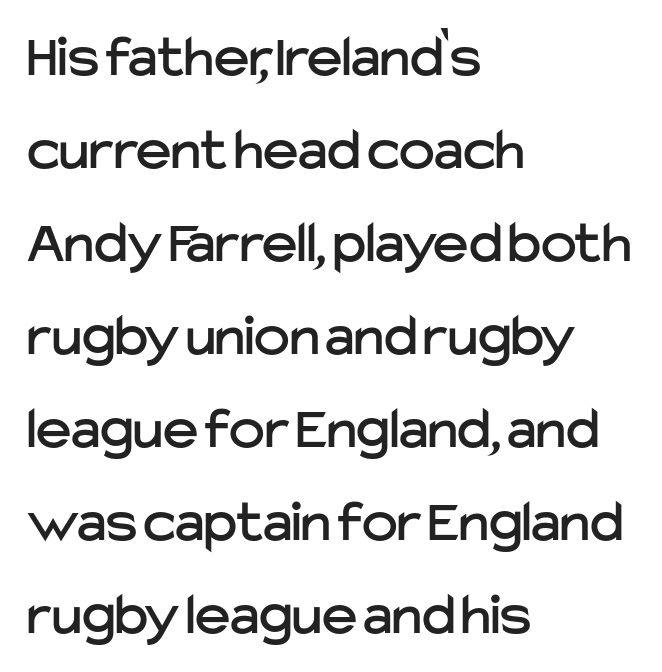
The designer went with a sans here, leaving each stem footless. Line beginnings align vertically; line endings do not. Every character sits straight up, as roman type does. This sample keeps an unexceptional amount of space between lines.
